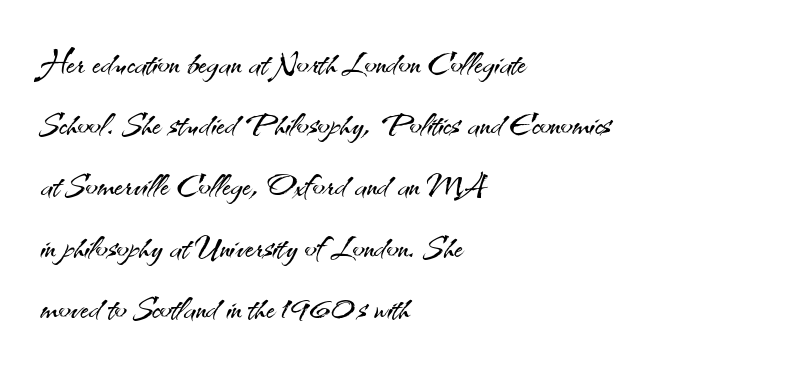
Q: Is the text bold? A: No.
Q: Is the text italic (slanted)? A: Yes.
Q: Is the typeface a serif or a sans-serif typeface? A: Sans-serif.
Q: Is the text underlined? A: No.
Q: How is the paragraph aligned? A: Left-aligned.
Q: Is the spacing between letters normal or unusually wide? A: Normal.
Q: Is the spacing between lines tight, normal or loose? A: Normal.
Q: Width (condensed, normal, or wide)? A: Normal.
Q: Stroke contrast? A: Medium.
Q: x-height? A: Small.
Q: Monospaced? A: No.
